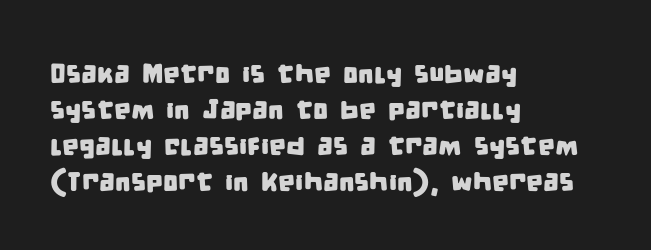
{"underline": "no", "align": "left", "line_spacing": "normal", "line_spacing_ratio": 1.33, "letter_spacing": "normal", "letter_spacing_em": 0.0, "glyph_px": 27}
